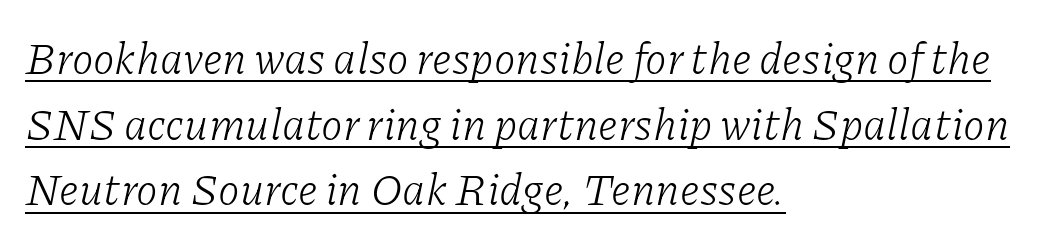
{"serif": "yes", "italic": "yes", "lean": "right", "slant_degrees": 11, "bold": "no", "weight": "light", "width": "normal", "stroke_contrast": "low", "x_height": "medium", "monospaced": "no", "underline": "yes", "align": "left", "line_spacing": "normal", "line_spacing_ratio": 1.49, "letter_spacing": "normal", "letter_spacing_em": 0.0, "glyph_px": 44}
